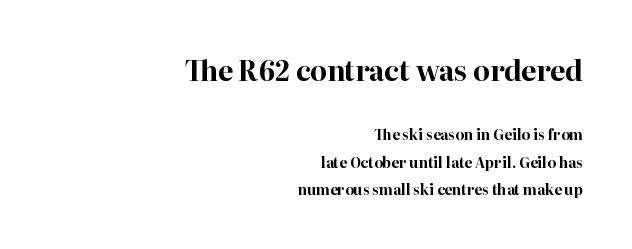
Q: Is the text bold? A: Yes.
Q: Is the text italic (slanted)? A: No, it is upright.
Q: Is the text underlined? A: No.
Q: How is the paragraph aligned? A: Right-aligned.
Q: Is the spacing between letters normal or unusually wide? A: Normal.
Q: Is the spacing between lines tight, normal or loose? A: Loose.
Q: Which block of text is set in a larger size, the first (top) or the second (bottom)? A: The first (top) one.
